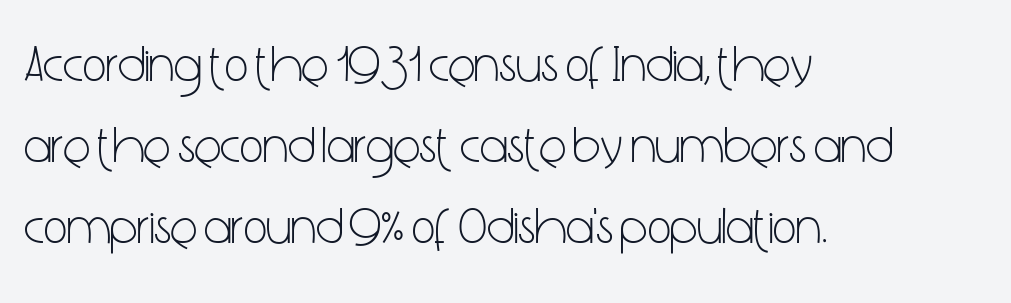
Observe the ordinary spacing: letters are neighbours, not strangers. The rendering uses natural spacing where letterforms have individual widths. Posture: straight, roman, zero tilt. The designer went with a sans here, leaving each stem footless. Layout note: lines flush left. Quick note: interline space is typical.
